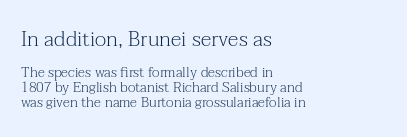
Q: Is the text bold? A: No.
Q: Is the text italic (slanted)? A: No, it is upright.
Q: Is the text underlined? A: No.
Q: How is the paragraph aligned? A: Left-aligned.
Q: Is the spacing between letters normal or unusually wide? A: Normal.
Q: Is the spacing between lines tight, normal or loose? A: Tight.
Q: Which block of text is set in a larger size, the first (top) or the second (bottom)? A: The first (top) one.
